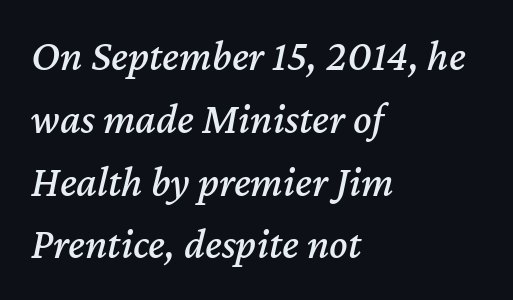
{"italic": "yes", "lean": "right", "slant_degrees": 12, "width": "normal", "stroke_contrast": "medium", "x_height": "medium", "monospaced": "no", "underline": "no", "align": "left", "line_spacing": "normal", "line_spacing_ratio": 1.46, "letter_spacing": "normal", "letter_spacing_em": 0.0, "glyph_px": 43}
